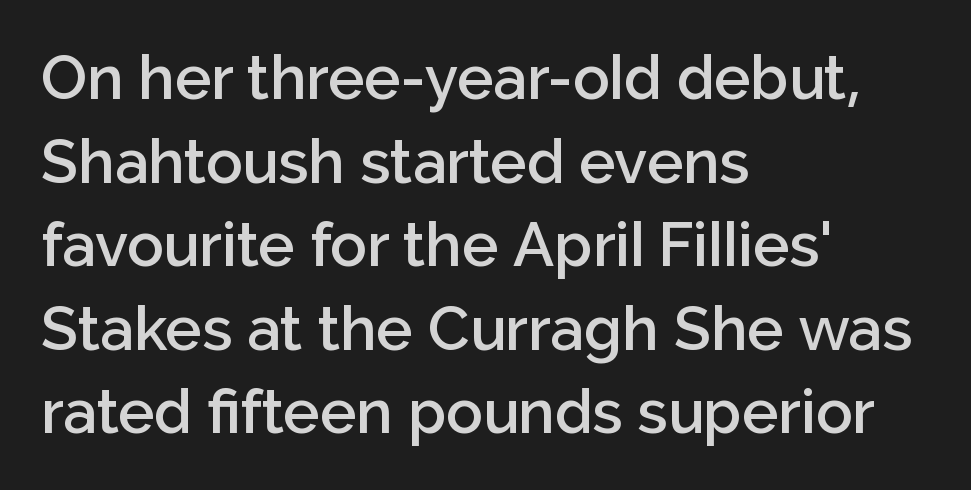
{"serif": "no", "italic": "no", "bold": "semi", "weight": "semibold", "width": "normal", "stroke_contrast": "low", "x_height": "medium", "monospaced": "no", "underline": "no", "align": "left", "line_spacing": "normal", "line_spacing_ratio": 1.37, "letter_spacing": "normal", "letter_spacing_em": 0.0, "glyph_px": 61}
